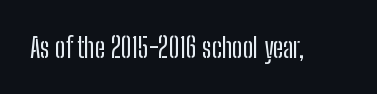
Q: Is the text italic (slanted)? A: No, it is upright.
Q: Is the typeface a serif or a sans-serif typeface? A: Sans-serif.
Q: Is the text underlined? A: No.
Q: Is the spacing between letters normal or unusually wide? A: Normal.
Q: Width (condensed, normal, or wide)? A: Condensed.
Q: Stroke contrast? A: Low.
Q: x-height? A: Medium.
Q: Monospaced? A: No.
